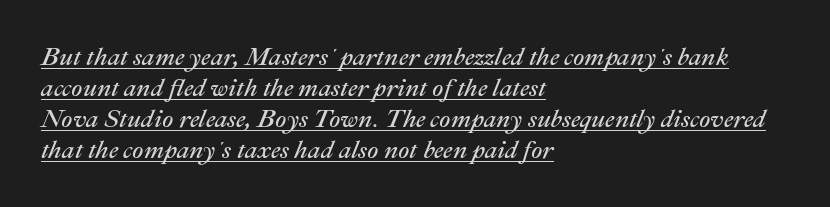
{"italic": "yes", "lean": "right", "slant_degrees": 22, "bold": "no", "underline": "yes", "align": "left", "line_spacing_ratio": 1.24, "letter_spacing": "normal", "letter_spacing_em": 0.0, "glyph_px": 25}
